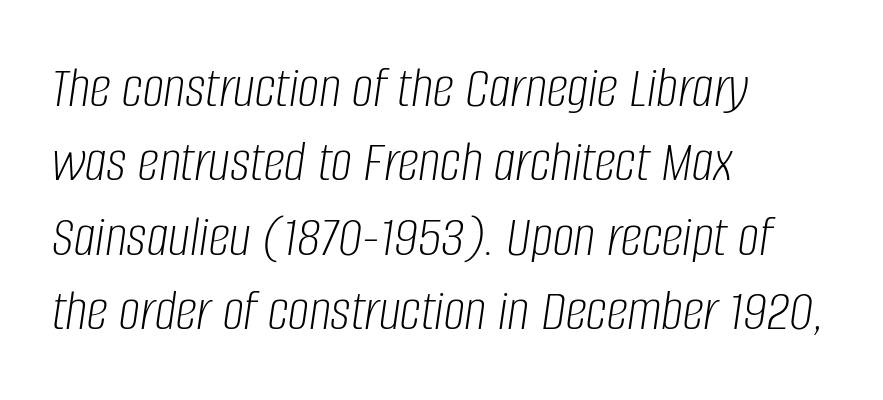
The image shows 60 px light, condensed type, italic (leaning right); set left-aligned, line spacing 1.24x, normal letter spacing, not underlined; low stroke contrast and a large x-height.
